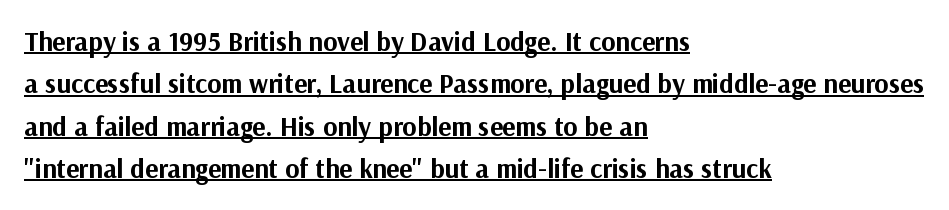
Honestly, the letter spacing is just normal — you wouldn't notice it. The letters stand upright; this is a roman face. Each glyph is drawn with heavy, bold strokes. These lines stack with their left ends in a neat column. You can see a thin bar hugging the bottom of the glyphs.
